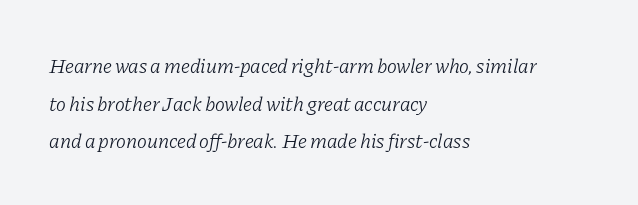
Q: Is the text bold? A: No.
Q: Is the text italic (slanted)? A: Yes, it leans right by about 11 degrees.
Q: Is the text underlined? A: No.
Q: How is the paragraph aligned? A: Left-aligned.
Q: Is the spacing between letters normal or unusually wide? A: Normal.
